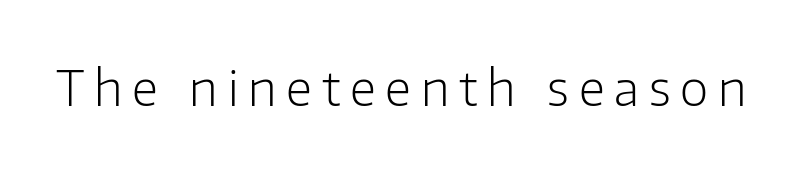
You could not count columns in this text — the font is proportionally spaced. Plain, unruled lines of type. If you drew a line through each stem, it would be perfectly vertical. Observe the wide spacing: letters keep a clear distance from each other. Heaviness? Minimal to ordinary, like unemphasized prose. The passage shown is typeset with a sans-serif family.
